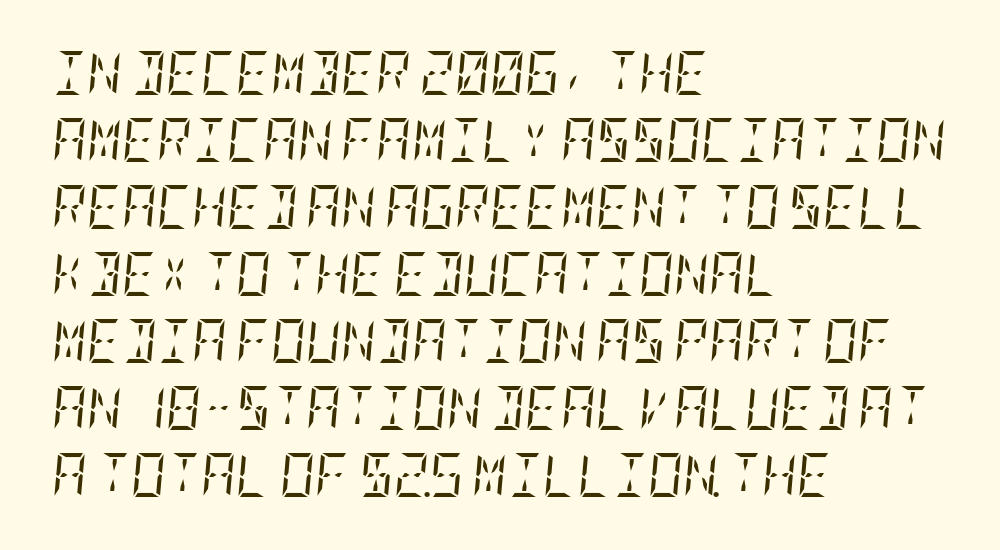
Beneath every word, the page is bare. The horizontal fit of the characters is conventional and even. Baseline-to-baseline distance is the conventional proportion of letter height. I'd call this a serif setting — the letters wear small feet.
